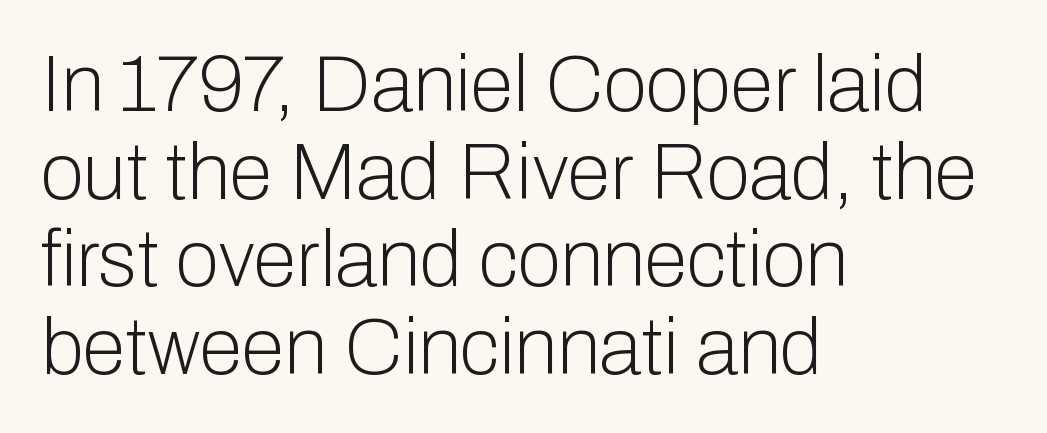
The image shows 79 px light sans-serif type, upright; set left-aligned, tight line spacing (1.11x), normal letter spacing, not underlined; low stroke contrast and a medium x-height.
